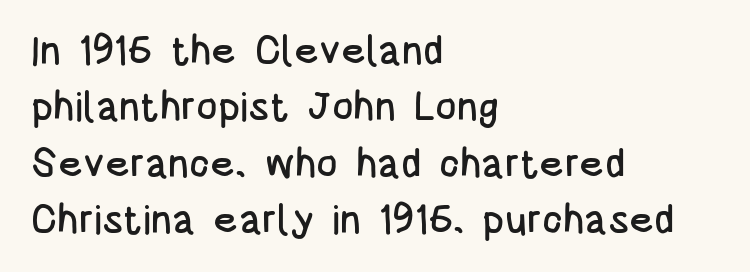
The image shows 40 px condensed sans-serif type, upright; set left-aligned, normal line spacing (1.41x), normal letter spacing, not underlined; low stroke contrast and a large x-height.
